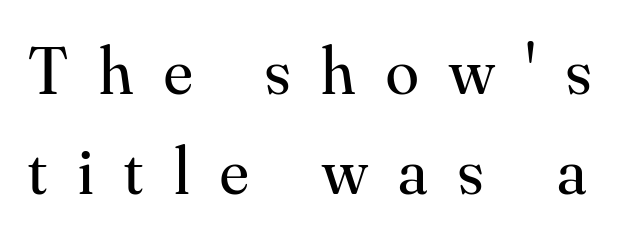
Q: Is the text bold? A: No.
Q: Is the text italic (slanted)? A: No, it is upright.
Q: Is the typeface a serif or a sans-serif typeface? A: Serif.
Q: Is the text underlined? A: No.
Q: Is the spacing between letters normal or unusually wide? A: Unusually wide.
Q: Is the spacing between lines tight, normal or loose? A: Normal.
Q: Width (condensed, normal, or wide)? A: Normal.
Q: Stroke contrast? A: Medium.
Q: x-height? A: Small.
Q: Monospaced? A: No.
